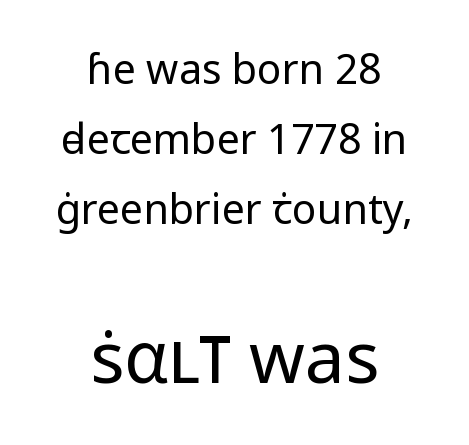
{"serif": "no", "italic": "no", "bold": "no", "weight": "regular", "width": "normal", "stroke_contrast": "low", "x_height": "medium", "monospaced": "no", "underline": "no", "align": "center", "line_spacing_ratio": 1.71, "letter_spacing": "normal", "letter_spacing_em": 0.0, "larger_block": "second", "size_ratio": 1.73, "glyph_px": 71}
